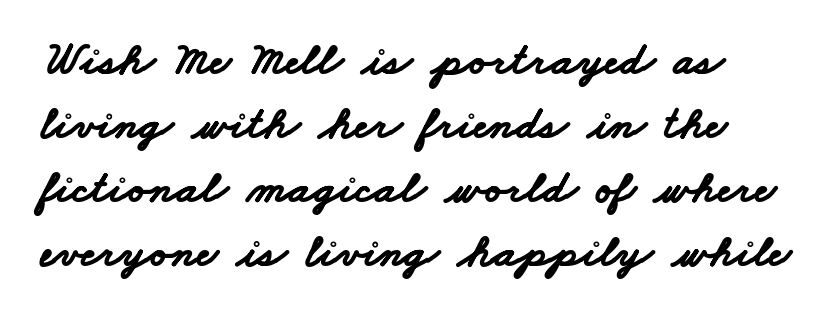
{"serif": "no", "bold": "yes", "weight": "bold", "width": "wide", "stroke_contrast": "low", "x_height": "small", "monospaced": "no", "underline": "no", "line_spacing": "normal", "line_spacing_ratio": 1.36, "letter_spacing": "normal", "letter_spacing_em": 0.0, "glyph_px": 47}
